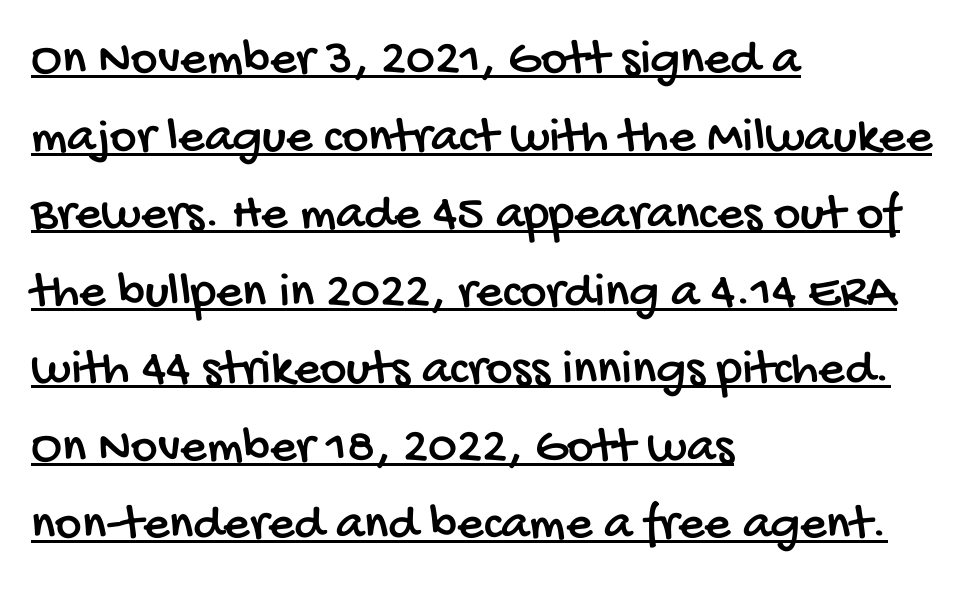
In designer terms, the underline attribute is active on this setting. Character widths vary here, with narrow letters taking less room than wide ones. The passage is arranged the way most books set body copy — flush left. These lines sit exactly where default settings would place them. The text was rendered using a sans face with plain stroke endings.
